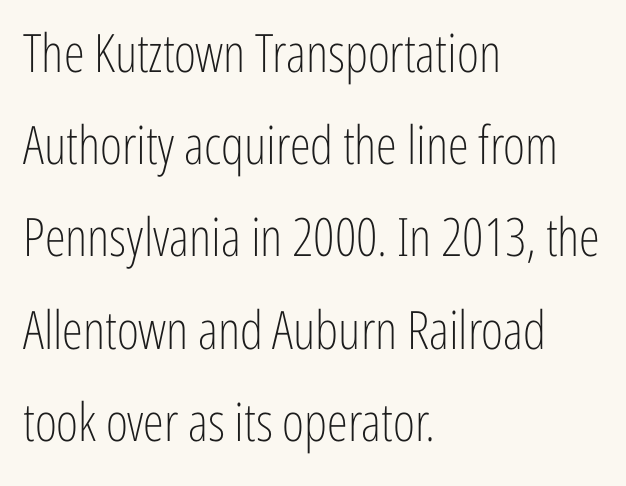
{"serif": "no", "italic": "no", "bold": "no", "weight": "light", "width": "condensed", "stroke_contrast": "low", "x_height": "medium", "monospaced": "no", "underline": "no", "align": "left", "line_spacing_ratio": 1.74, "letter_spacing": "normal", "letter_spacing_em": 0.0, "glyph_px": 53}
